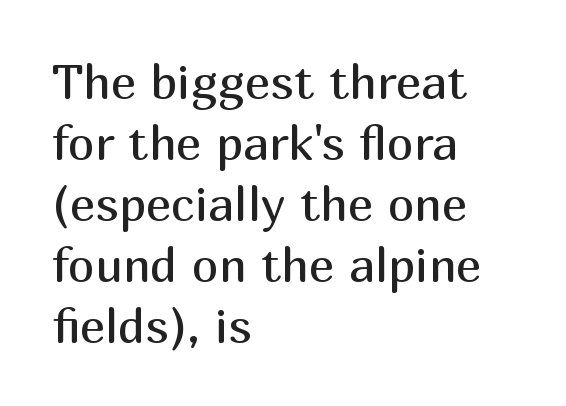
There is no visible air inserted between adjacent glyphs. Typographically, this falls in the sans-serif category. Whoever set this chose a conventional vertical rhythm. Does the lettering tilt? It doesn't — this is upright. Do the characters align in a grid? No, the font is proportional. Horizontally, the lines are justified to the leading edge only.
